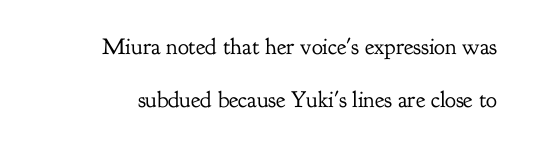
Standard letterfit; no display-style spreading of the glyphs. The block of text is sparse from top to bottom, with ample space between rows. The axis of the letterforms is exactly vertical. On a weight scale, this lands at 450 or below. The space beneath each line is pristine and unruled.
